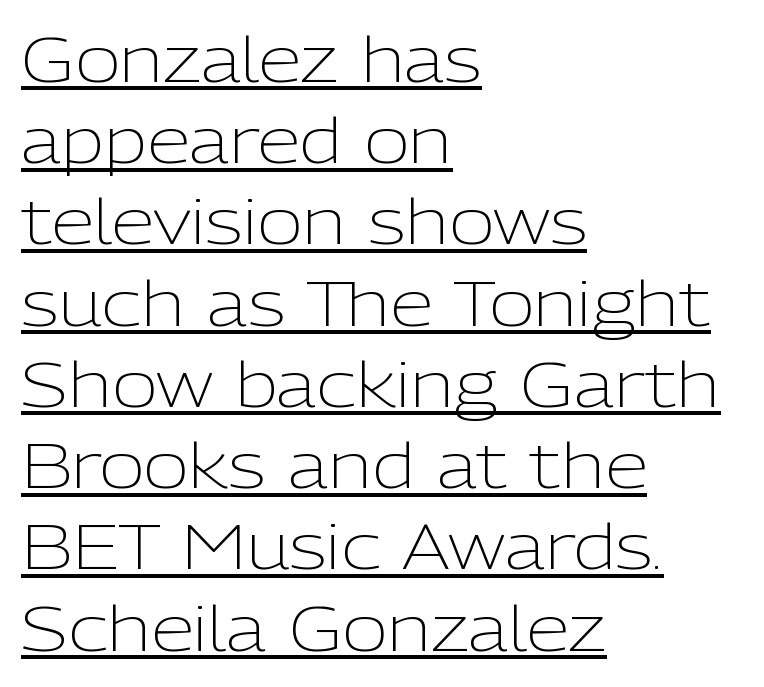
A typesetter would mark this as roman, not italic. Proportional: the letters do not fall into vertical columns. These lines keep a tight, regular rhythm from letter to letter. Descenders here cross a horizontal rule under the line. No letter is thick-stroked: the sample isn't bold. Note: no serifs on the glyphs.
